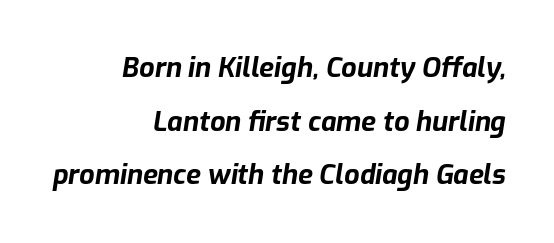
Q: Is the text bold? A: Yes.
Q: Is the text italic (slanted)? A: Yes, it leans right by about 9 degrees.
Q: Is the text underlined? A: No.
Q: How is the paragraph aligned? A: Right-aligned.
Q: Is the spacing between letters normal or unusually wide? A: Normal.
Q: Is the spacing between lines tight, normal or loose? A: Loose.
